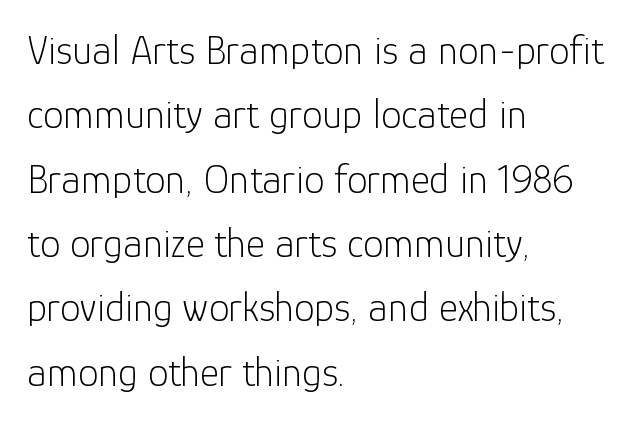
Q: Is the text bold? A: No.
Q: Is the text italic (slanted)? A: No, it is upright.
Q: Is the typeface a serif or a sans-serif typeface? A: Sans-serif.
Q: Is the text underlined? A: No.
Q: How is the paragraph aligned? A: Left-aligned.
Q: Is the spacing between letters normal or unusually wide? A: Normal.
Q: Is the spacing between lines tight, normal or loose? A: Normal.
Q: Width (condensed, normal, or wide)? A: Normal.
Q: Stroke contrast? A: Low.
Q: x-height? A: Medium.
Q: Monospaced? A: No.
